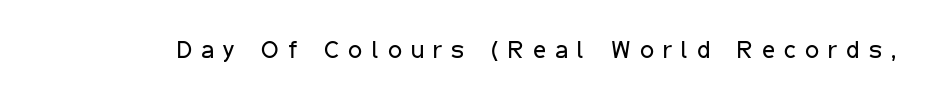
The image shows 25 px text type, upright; set unusually wide letter spacing (+0.37 em), not underlined.
